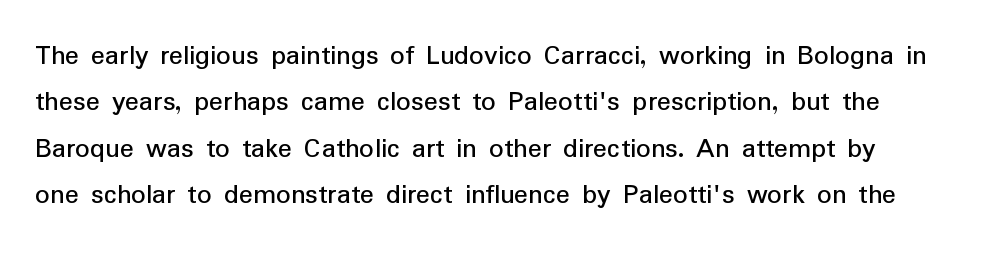
{"serif": "no", "italic": "no", "bold": "no", "weight": "regular", "width": "normal", "stroke_contrast": "low", "x_height": "medium", "monospaced": "no", "underline": "no", "line_spacing": "normal", "line_spacing_ratio": 1.6, "letter_spacing": "normal", "letter_spacing_em": 0.0, "glyph_px": 29}
